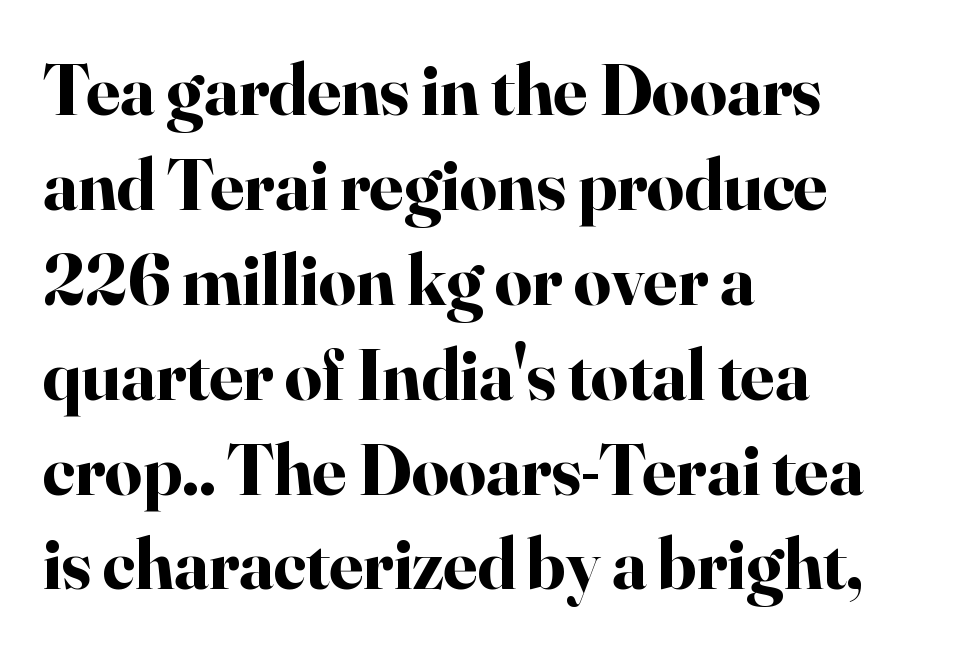
{"serif": "yes", "italic": "no", "bold": "yes", "weight": "bold", "width": "normal", "stroke_contrast": "high", "x_height": "small", "monospaced": "no", "underline": "no", "align": "left", "line_spacing": "normal", "line_spacing_ratio": 1.3, "letter_spacing": "normal", "letter_spacing_em": 0.0, "glyph_px": 73}
